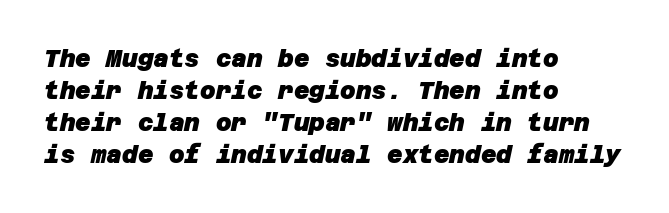
The image shows 24 px bold type; set left-aligned, normal line spacing (1.33x), normal letter spacing, not underlined.
